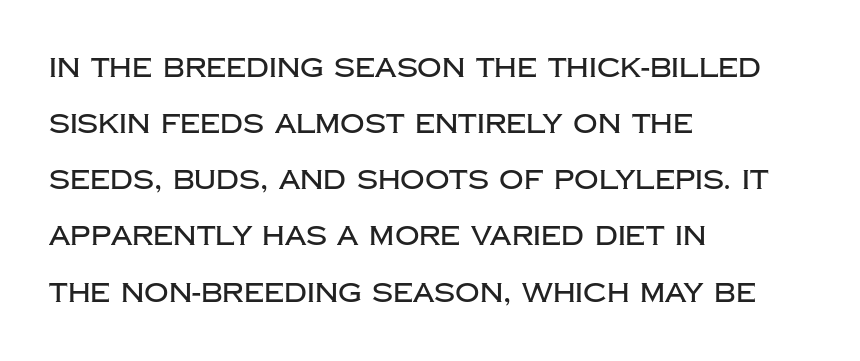
Q: Is the text italic (slanted)? A: No, it is upright.
Q: Is the text underlined? A: No.
Q: How is the paragraph aligned? A: Left-aligned.
Q: Is the spacing between letters normal or unusually wide? A: Normal.
Q: Is the spacing between lines tight, normal or loose? A: Loose.
